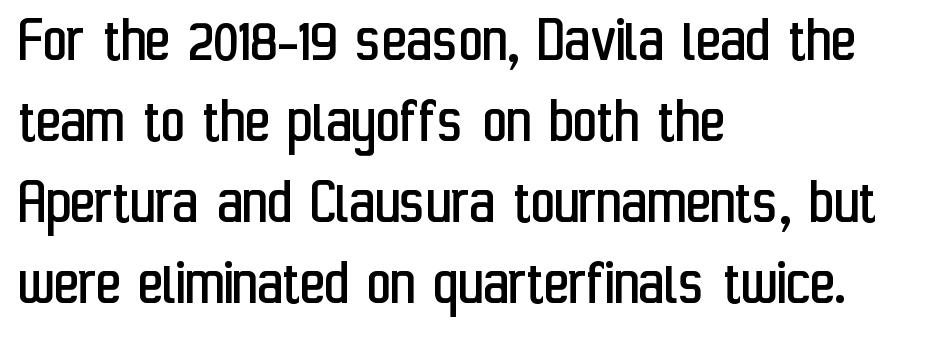
{"serif": "no", "italic": "no", "bold": "no", "weight": "regular", "width": "condensed", "stroke_contrast": "low", "x_height": "medium", "monospaced": "no", "underline": "no", "align": "left", "line_spacing_ratio": 1.21, "letter_spacing": "normal", "letter_spacing_em": 0.0, "glyph_px": 67}
